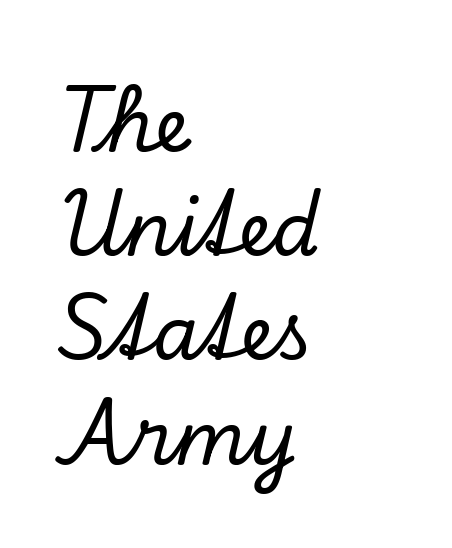
Slant detected: the letters are inclined. The passage shown stacks its lines at a standard gap. The string is rendered with underlining switched off. Default kerning and tracking; the words read as compact shapes. Left-aligned paragraph, ragged on the right. Observe the serifs anchoring each vertical stroke in this sample.
